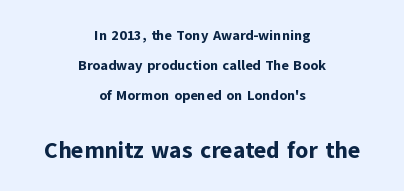
The letters sit at their default tracking, neither squeezed nor spread. A roman cut, with each character standing at attention. Any mark beneath the type? The region is blank. The strokes are fattened all the way to bold.
